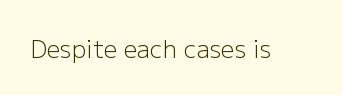
The image shows 24 px text type, upright; set normal letter spacing, not underlined.
